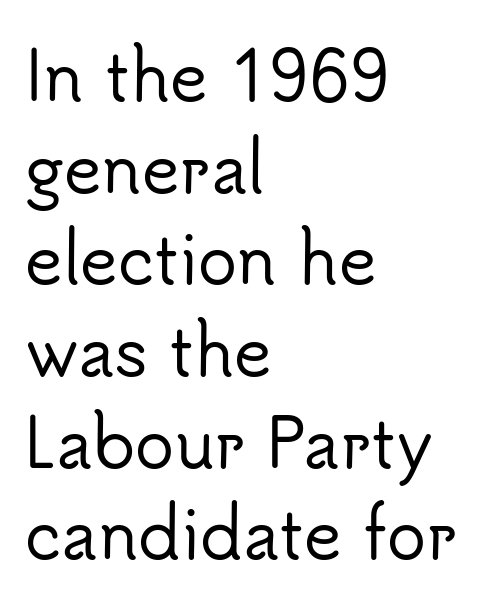
Q: Is the text italic (slanted)? A: No, it is upright.
Q: Is the typeface a serif or a sans-serif typeface? A: Sans-serif.
Q: Is the text underlined? A: No.
Q: How is the paragraph aligned? A: Left-aligned.
Q: Is the spacing between letters normal or unusually wide? A: Normal.
Q: Is the spacing between lines tight, normal or loose? A: Normal.
Q: Width (condensed, normal, or wide)? A: Normal.
Q: Stroke contrast? A: Low.
Q: x-height? A: Small.
Q: Monospaced? A: No.
